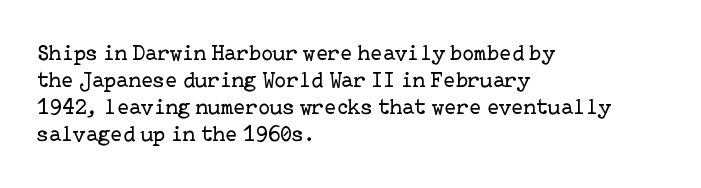
Q: Is the text bold? A: No.
Q: Is the text italic (slanted)? A: No, it is upright.
Q: Is the text underlined? A: No.
Q: How is the paragraph aligned? A: Left-aligned.
Q: Is the spacing between letters normal or unusually wide? A: Normal.
